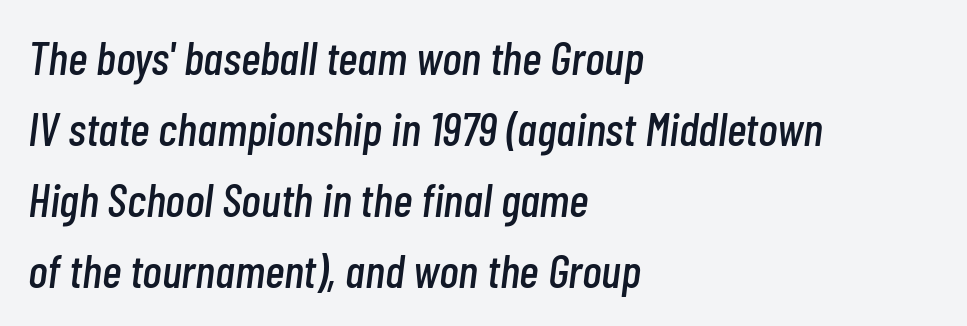
Q: Is the text italic (slanted)? A: Yes, it leans right by about 7 degrees.
Q: Is the text underlined? A: No.
Q: How is the paragraph aligned? A: Left-aligned.
Q: Is the spacing between letters normal or unusually wide? A: Normal.
Q: Is the spacing between lines tight, normal or loose? A: Normal.
Q: Width (condensed, normal, or wide)? A: Condensed.
Q: Stroke contrast? A: Low.
Q: x-height? A: Medium.
Q: Monospaced? A: No.
